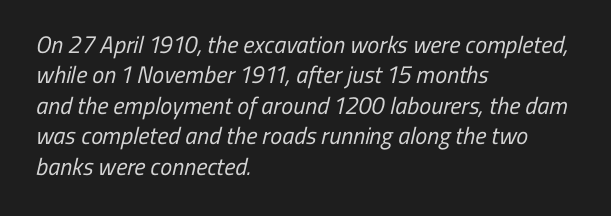
{"bold": "no", "underline": "no", "align": "left", "line_spacing": "normal", "line_spacing_ratio": 1.27, "letter_spacing": "normal", "letter_spacing_em": 0.0, "glyph_px": 24}
